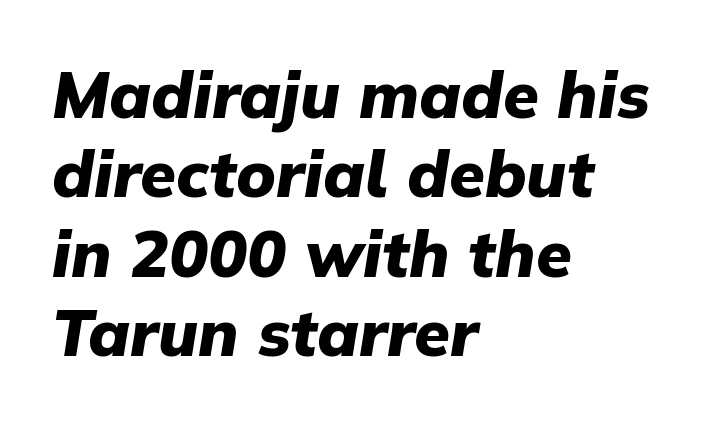
Q: Is the text bold? A: Yes.
Q: Is the text italic (slanted)? A: Yes, it leans right by about 9 degrees.
Q: Is the text underlined? A: No.
Q: How is the paragraph aligned? A: Left-aligned.
Q: Is the spacing between letters normal or unusually wide? A: Normal.
Q: Width (condensed, normal, or wide)? A: Normal.
Q: Stroke contrast? A: Low.
Q: x-height? A: Medium.
Q: Monospaced? A: No.
